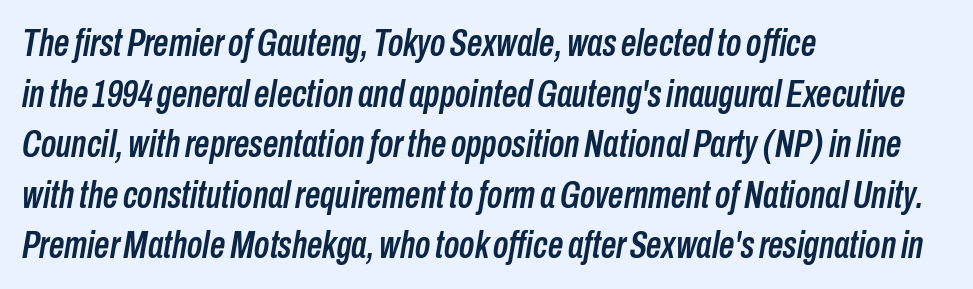
Leading: standard. The area under the type is left untouched. Spacing between characters is what you'd get straight out of the box. Each letter keeps its own natural width here, so spacing adapts to shape.
